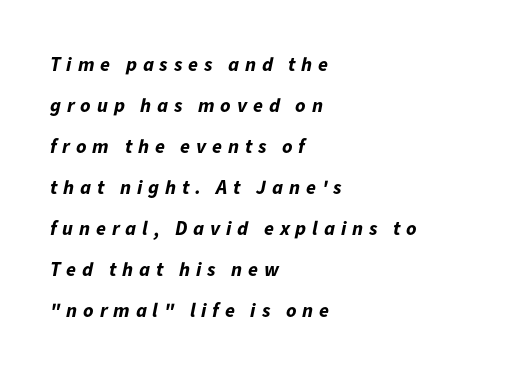
{"italic": "yes", "lean": "right", "slant_degrees": 11, "bold": "yes", "underline": "no", "align": "left", "line_spacing": "loose", "line_spacing_ratio": 2.05, "letter_spacing": "wide", "letter_spacing_em": 0.29, "glyph_px": 20}
